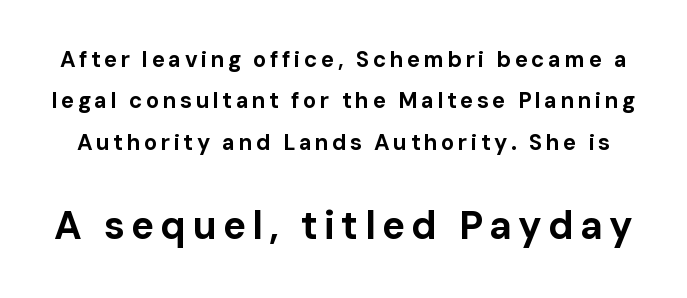
Weight check: bold — yes, fully. In this sample the second text group is rendered at the bigger scale. No italicization has been applied; the sample stays upright. Each letter's strokes conclude bluntly, with no projecting serifs.
